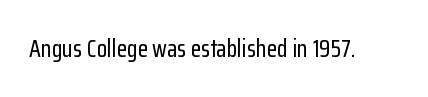
The image shows 24 px text type, upright; set normal letter spacing, not underlined.
